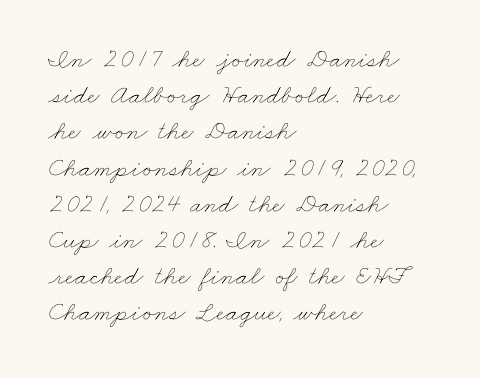
The image shows 27 px text type; set left-aligned, normal line spacing (1.34x), normal letter spacing, not underlined.
